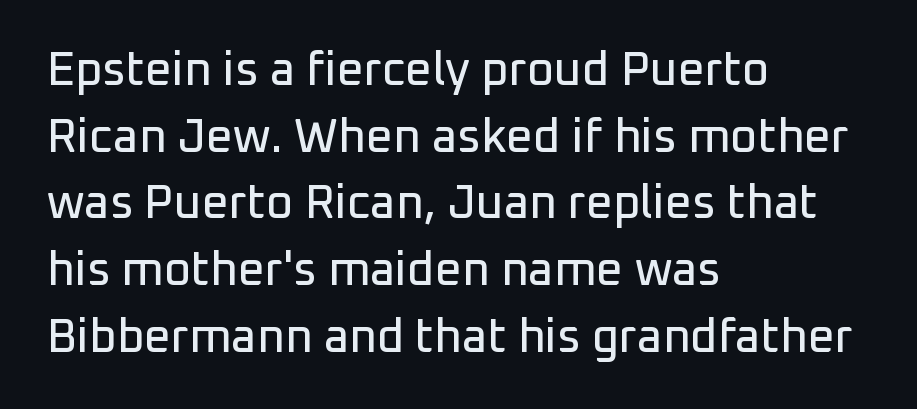
Q: Is the text italic (slanted)? A: No, it is upright.
Q: Is the typeface a serif or a sans-serif typeface? A: Sans-serif.
Q: Is the text underlined? A: No.
Q: How is the paragraph aligned? A: Left-aligned.
Q: Is the spacing between letters normal or unusually wide? A: Normal.
Q: Is the spacing between lines tight, normal or loose? A: Normal.
Q: Width (condensed, normal, or wide)? A: Normal.
Q: Stroke contrast? A: Low.
Q: x-height? A: Medium.
Q: Monospaced? A: No.
